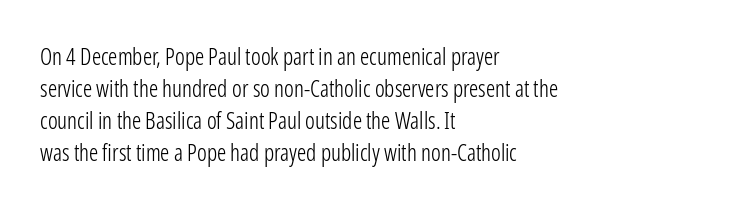
Q: Is the text bold? A: No.
Q: Is the text italic (slanted)? A: No, it is upright.
Q: Is the text underlined? A: No.
Q: How is the paragraph aligned? A: Left-aligned.
Q: Is the spacing between letters normal or unusually wide? A: Normal.
Q: Is the spacing between lines tight, normal or loose? A: Normal.
